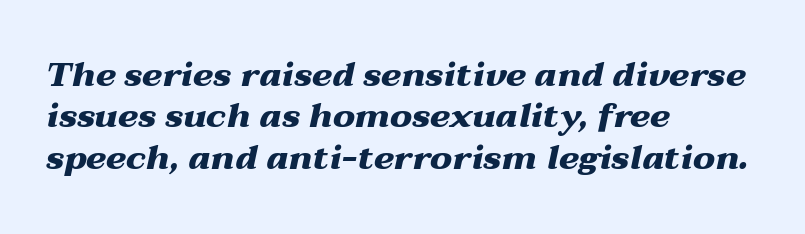
The image shows 34 px heavy, wide type, italic (leaning right); set left-aligned, line spacing 1.22x, normal letter spacing, not underlined; medium stroke contrast and a medium x-height.
